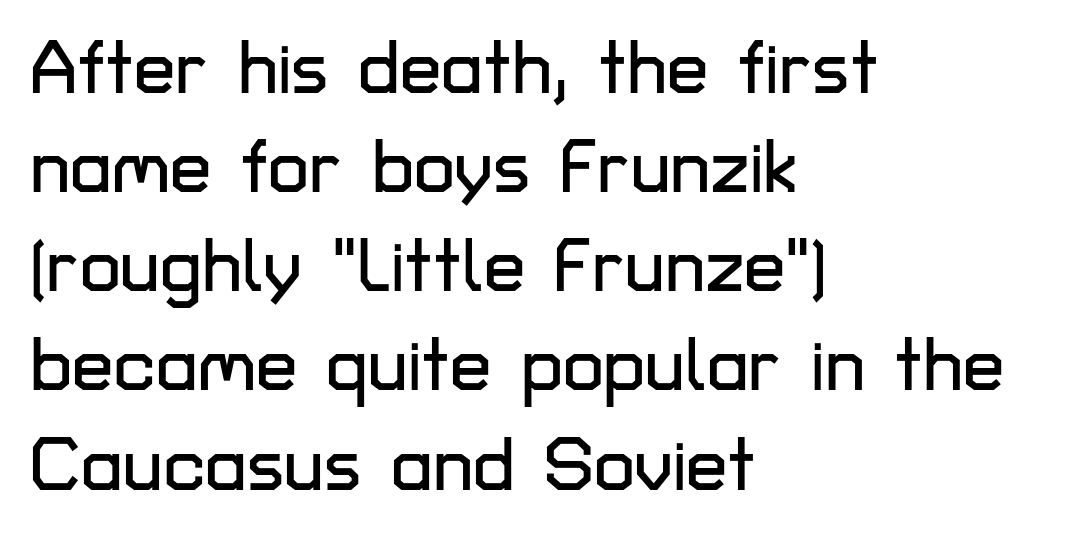
The image shows 74 px sans-serif type, upright; set left-aligned, normal line spacing (1.34x), normal letter spacing, not underlined; low stroke contrast and a medium x-height.
